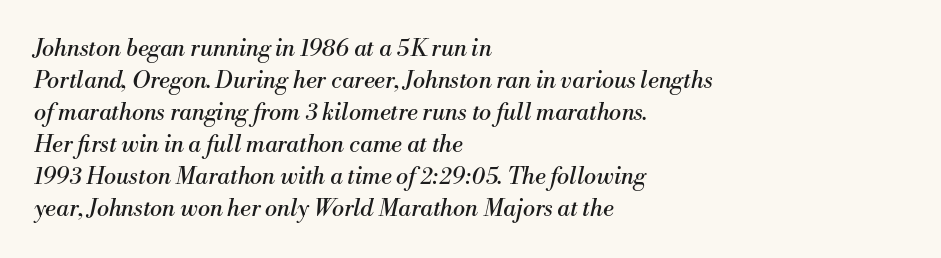
Q: Is the text bold? A: No.
Q: Is the text italic (slanted)? A: Yes, it leans right by about 13 degrees.
Q: Is the text underlined? A: No.
Q: How is the paragraph aligned? A: Left-aligned.
Q: Is the spacing between letters normal or unusually wide? A: Normal.
Q: Is the spacing between lines tight, normal or loose? A: Normal.
